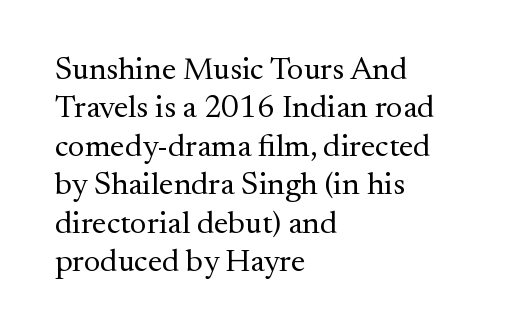
{"serif": "yes", "italic": "no", "bold": "no", "weight": "regular", "width": "normal", "stroke_contrast": "medium", "x_height": "small", "monospaced": "no", "underline": "no", "align": "left", "line_spacing_ratio": 1.2, "letter_spacing": "normal", "letter_spacing_em": 0.0, "glyph_px": 32}
